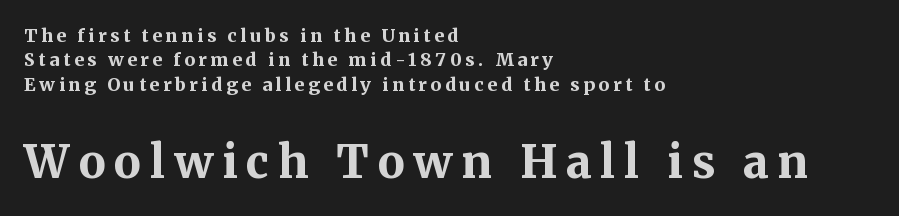
Regular leading. This sample uses an upright cut, with every glyph sitting square on the baseline. Does the bottom block carry the larger type? Yes, it does. Spacing between characters has been opened up far beyond the box default.
